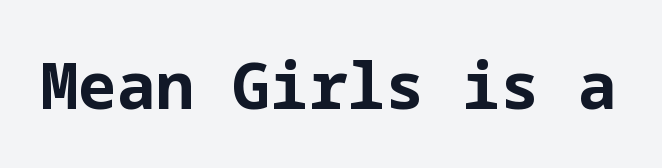
The image shows 64 px bold sans-serif type, upright; set normal letter spacing, not underlined; low stroke contrast and a medium x-height.
